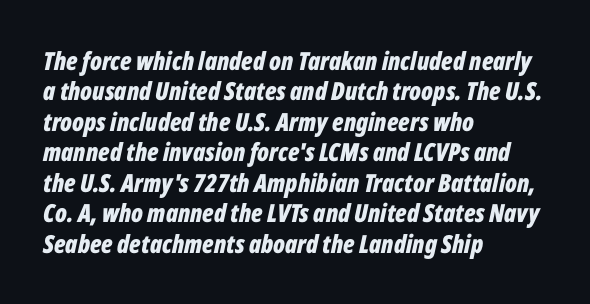
Underlining? Definitely not there. Inter-character spacing is left at the font's built-in metrics. The passage shown is emphatically bold. Posture: slanted. This rendering uses left alignment, leaving the right contour irregular.
